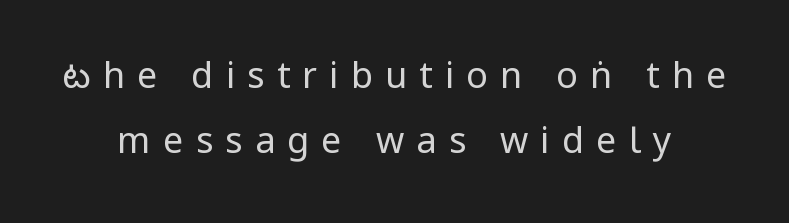
{"serif": "no", "italic": "no", "bold": "no", "weight": "regular", "width": "condensed", "stroke_contrast": "low", "x_height": "large", "monospaced": "no", "underline": "no", "align": "center", "line_spacing_ratio": 1.81, "letter_spacing": "wide", "letter_spacing_em": 0.34, "glyph_px": 36}
